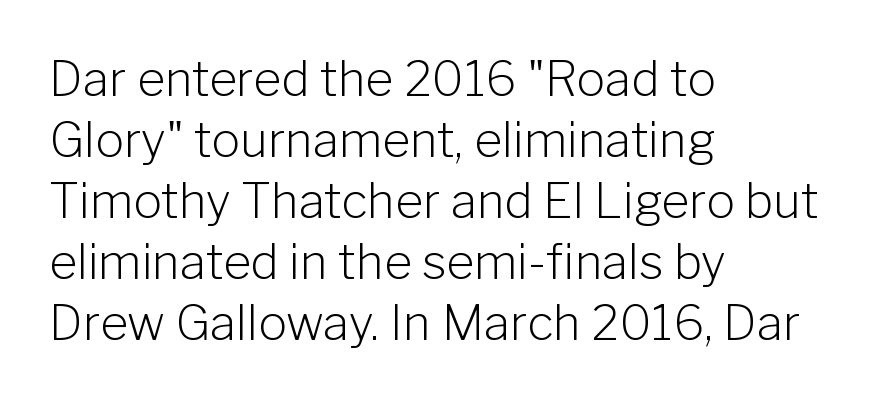
The image shows 48 px light sans-serif type, upright; set left-aligned, normal line spacing (1.27x), normal letter spacing, not underlined; low stroke contrast and a medium x-height.
